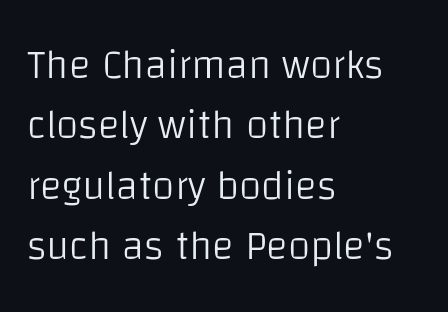
Q: Is the text bold? A: No.
Q: Is the text italic (slanted)? A: No, it is upright.
Q: Is the typeface a serif or a sans-serif typeface? A: Sans-serif.
Q: Is the text underlined? A: No.
Q: How is the paragraph aligned? A: Left-aligned.
Q: Is the spacing between letters normal or unusually wide? A: Normal.
Q: Is the spacing between lines tight, normal or loose? A: Normal.
Q: Width (condensed, normal, or wide)? A: Normal.
Q: Stroke contrast? A: Low.
Q: x-height? A: Large.
Q: Monospaced? A: No.
